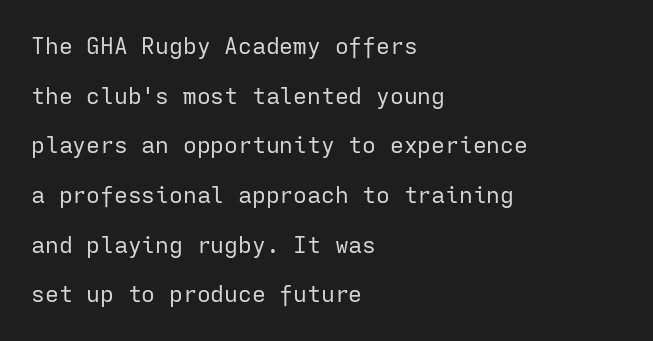
Q: Is the text bold? A: No.
Q: Is the text italic (slanted)? A: No, it is upright.
Q: Is the text underlined? A: No.
Q: How is the paragraph aligned? A: Left-aligned.
Q: Is the spacing between letters normal or unusually wide? A: Normal.
Q: Is the spacing between lines tight, normal or loose? A: Loose.
